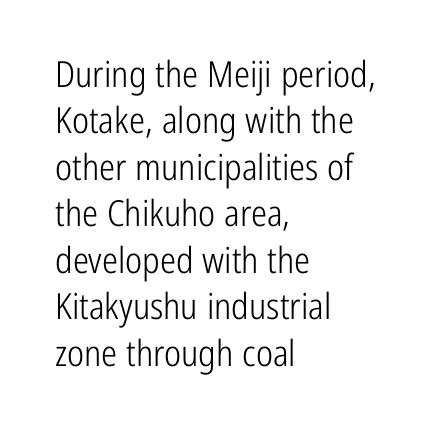
{"serif": "no", "italic": "no", "bold": "no", "weight": "light", "width": "condensed", "stroke_contrast": "low", "x_height": "medium", "monospaced": "no", "underline": "no", "align": "left", "line_spacing": "normal", "line_spacing_ratio": 1.29, "letter_spacing": "normal", "letter_spacing_em": 0.0, "glyph_px": 36}
